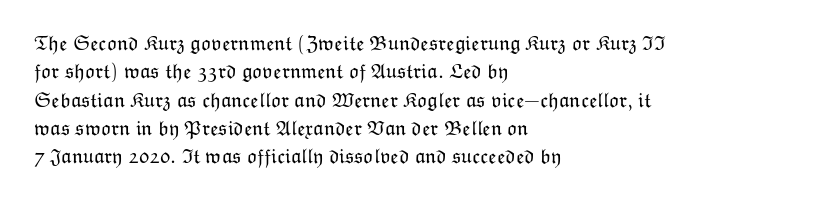
The image shows 21 px text type, upright; set left-aligned, normal line spacing (1.35x), normal letter spacing, not underlined.
